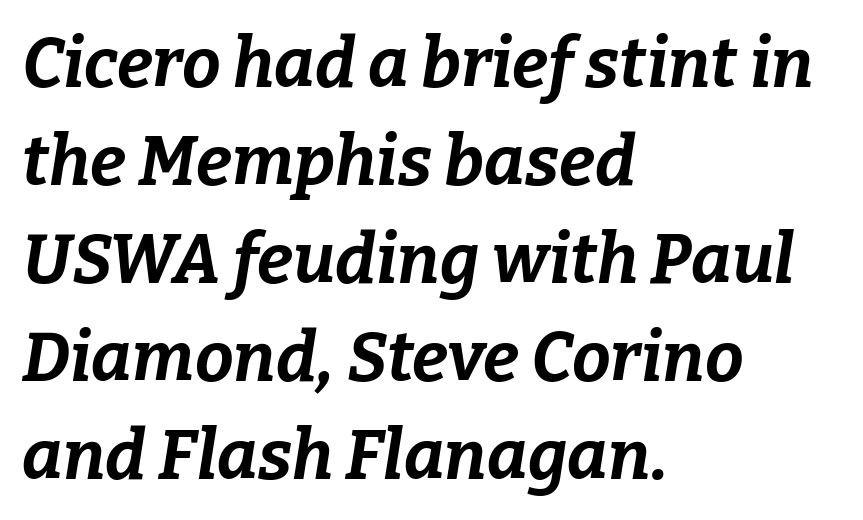
Q: Is the text bold? A: Yes.
Q: Is the text italic (slanted)? A: Yes, it leans right by about 9 degrees.
Q: Is the text underlined? A: No.
Q: How is the paragraph aligned? A: Left-aligned.
Q: Is the spacing between letters normal or unusually wide? A: Normal.
Q: Is the spacing between lines tight, normal or loose? A: Normal.
Q: Width (condensed, normal, or wide)? A: Normal.
Q: Stroke contrast? A: Low.
Q: x-height? A: Medium.
Q: Monospaced? A: No.
